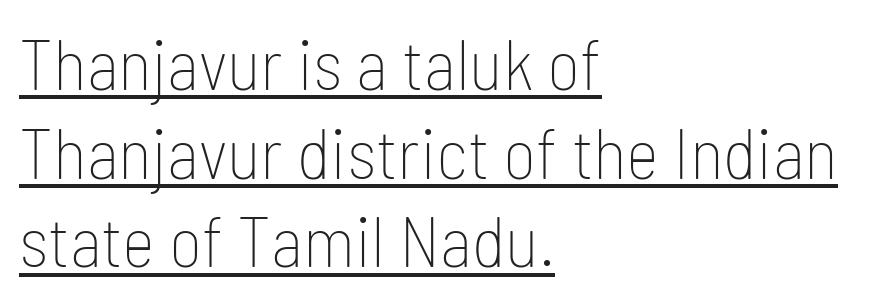
Do the characters align in a grid? No, the font is proportional. The passage shown is not bold in any degree. Beneath each row of characters lies a ruled line. The letterforms sit shoulder to shoulder at normal distance. Successive baselines arrive at the customary interval. These lines were composed using upright roman letters.
